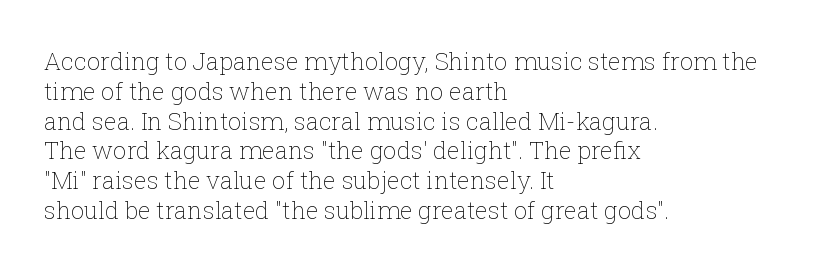
{"italic": "no", "bold": "no", "underline": "no", "align": "left", "line_spacing_ratio": 1.24, "letter_spacing": "normal", "letter_spacing_em": 0.0, "glyph_px": 24}
